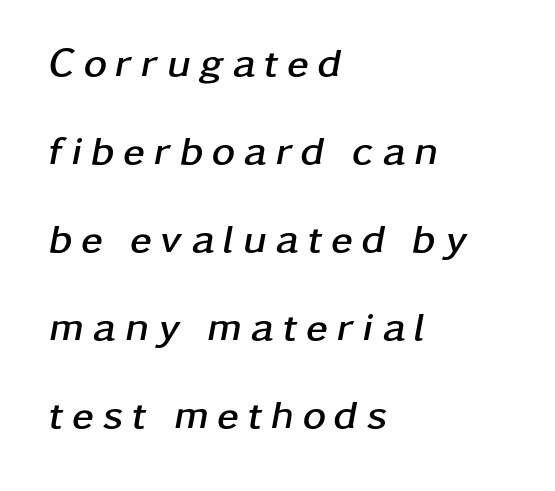
Q: Is the text bold? A: Yes.
Q: Is the text italic (slanted)? A: Yes, it leans right by about 11 degrees.
Q: Is the text underlined? A: No.
Q: How is the paragraph aligned? A: Left-aligned.
Q: Is the spacing between letters normal or unusually wide? A: Unusually wide.
Q: Is the spacing between lines tight, normal or loose? A: Loose.
Q: Width (condensed, normal, or wide)? A: Wide.
Q: Stroke contrast? A: Low.
Q: x-height? A: Medium.
Q: Monospaced? A: No.
